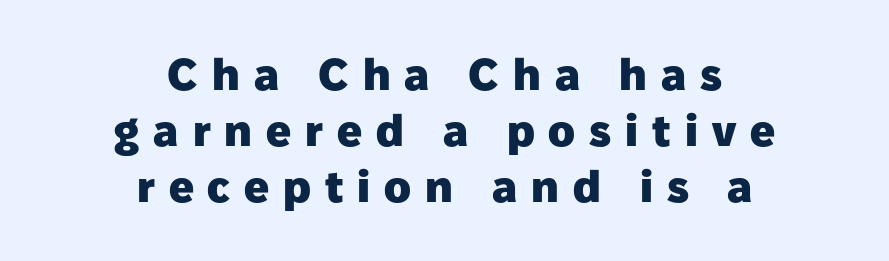
{"serif": "no", "italic": "no", "bold": "yes", "weight": "heavy", "width": "normal", "stroke_contrast": "low", "x_height": "medium", "monospaced": "no", "underline": "no", "align": "center", "line_spacing": "normal", "line_spacing_ratio": 1.27, "letter_spacing": "wide", "letter_spacing_em": 0.32, "glyph_px": 44}
